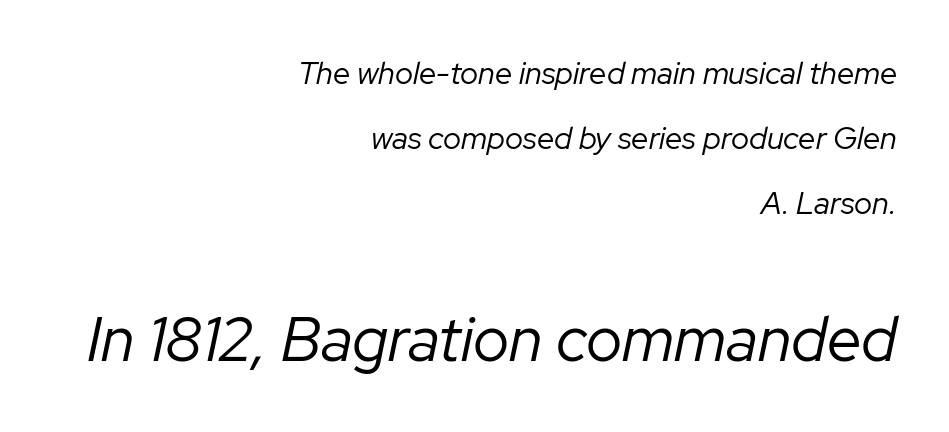
Honestly, the letter spacing is just normal — you wouldn't notice it. Whoever set this chose breathing room over compactness in the vertical rhythm. Line ends are locked; line starts wander. The block sitting lower on the canvas is the one with enlarged characters. You can tell it's italic because the verticals aren't actually vertical. The strip under each line holds only bare page.
